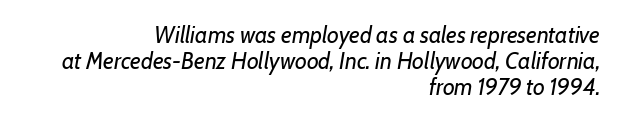
Q: Is the text bold? A: No.
Q: Is the text italic (slanted)? A: Yes, it leans right by about 7 degrees.
Q: Is the text underlined? A: No.
Q: How is the paragraph aligned? A: Right-aligned.
Q: Is the spacing between letters normal or unusually wide? A: Normal.
Q: Is the spacing between lines tight, normal or loose? A: Tight.
